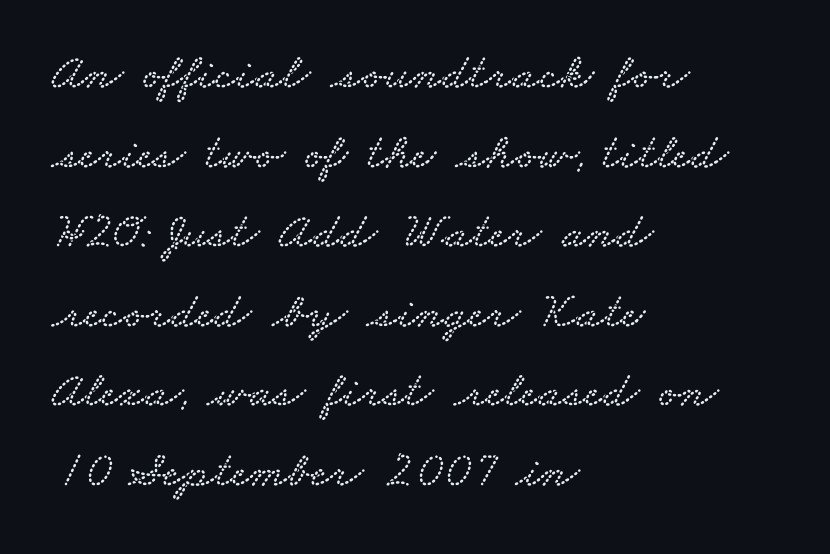
The image shows 51 px wide serif type; set left-aligned, normal line spacing (1.56x), normal letter spacing, not underlined; low stroke contrast and a small x-height.
